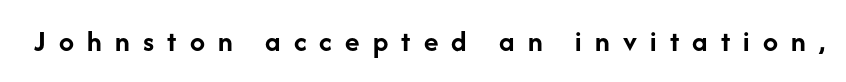
The baseline area is clear. The line texture is sparse and dotted thanks to wide tracking. The typesetting leans heavy: a genuine bold. It's the straight-up-and-down kind of type. The characters display no serif detailing; their extremities are plain. Spacing verdict: proportional, widths tailored to each character.
